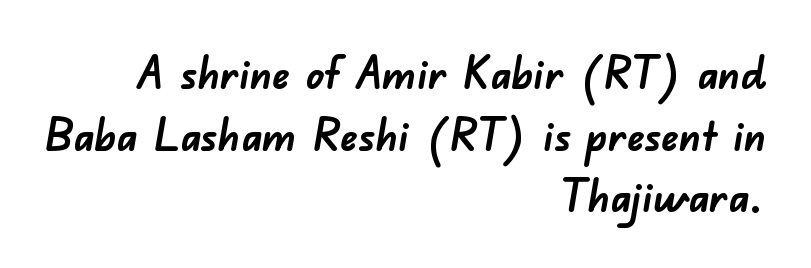
Q: Is the text bold? A: Yes.
Q: Is the typeface a serif or a sans-serif typeface? A: Sans-serif.
Q: Is the text underlined? A: No.
Q: How is the paragraph aligned? A: Right-aligned.
Q: Is the spacing between letters normal or unusually wide? A: Normal.
Q: Is the spacing between lines tight, normal or loose? A: Normal.
Q: Width (condensed, normal, or wide)? A: Normal.
Q: Stroke contrast? A: Low.
Q: x-height? A: Small.
Q: Monospaced? A: No.
